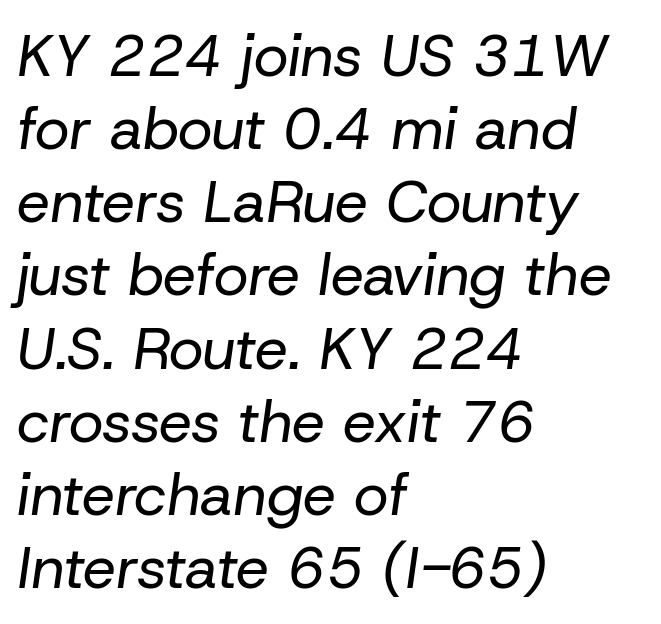
Q: Is the text bold? A: No.
Q: Is the text italic (slanted)? A: Yes, it leans right by about 8 degrees.
Q: Is the text underlined? A: No.
Q: How is the paragraph aligned? A: Left-aligned.
Q: Is the spacing between letters normal or unusually wide? A: Normal.
Q: Width (condensed, normal, or wide)? A: Normal.
Q: Stroke contrast? A: Low.
Q: x-height? A: Medium.
Q: Monospaced? A: No.
